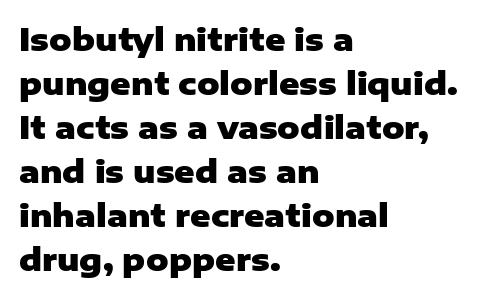
Q: Is the text bold? A: Yes.
Q: Is the text italic (slanted)? A: No, it is upright.
Q: Is the typeface a serif or a sans-serif typeface? A: Sans-serif.
Q: Is the text underlined? A: No.
Q: How is the paragraph aligned? A: Left-aligned.
Q: Is the spacing between letters normal or unusually wide? A: Normal.
Q: Is the spacing between lines tight, normal or loose? A: Normal.
Q: Width (condensed, normal, or wide)? A: Normal.
Q: Stroke contrast? A: Low.
Q: x-height? A: Medium.
Q: Monospaced? A: No.
